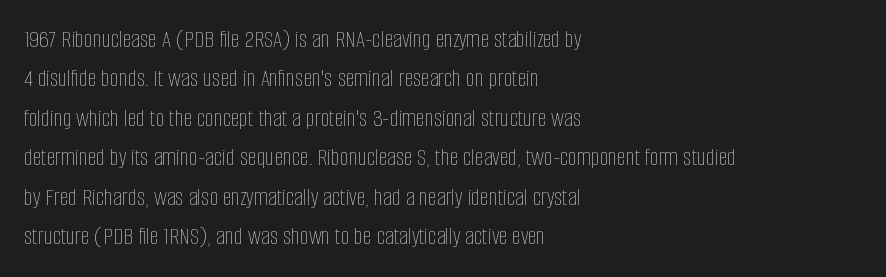
Q: Is the text bold? A: No.
Q: Is the text italic (slanted)? A: No, it is upright.
Q: Is the text underlined? A: No.
Q: How is the paragraph aligned? A: Left-aligned.
Q: Is the spacing between letters normal or unusually wide? A: Normal.
Q: Is the spacing between lines tight, normal or loose? A: Normal.
